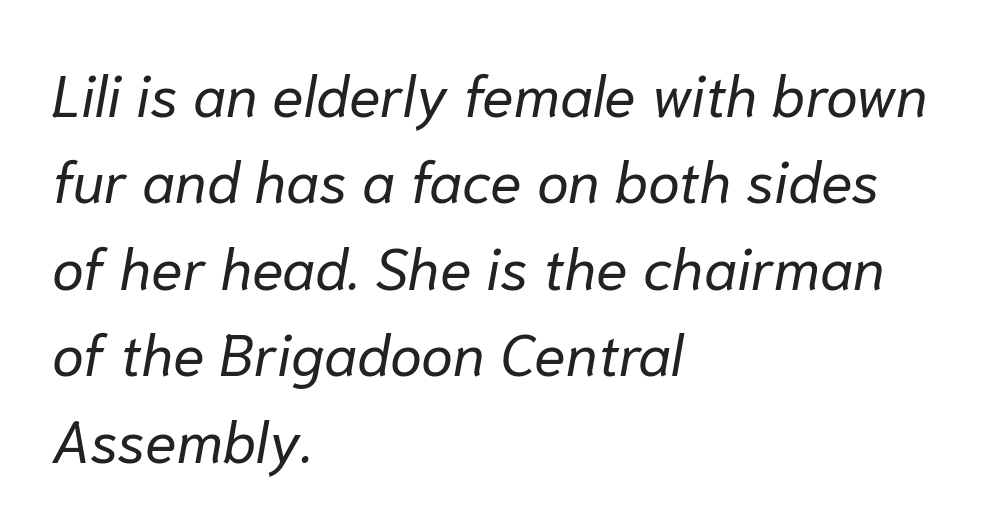
Q: Is the text bold? A: No.
Q: Is the text italic (slanted)? A: Yes, it leans right by about 10 degrees.
Q: Is the text underlined? A: No.
Q: How is the paragraph aligned? A: Left-aligned.
Q: Is the spacing between letters normal or unusually wide? A: Normal.
Q: Is the spacing between lines tight, normal or loose? A: Normal.
Q: Width (condensed, normal, or wide)? A: Normal.
Q: Stroke contrast? A: Low.
Q: x-height? A: Medium.
Q: Monospaced? A: No.
